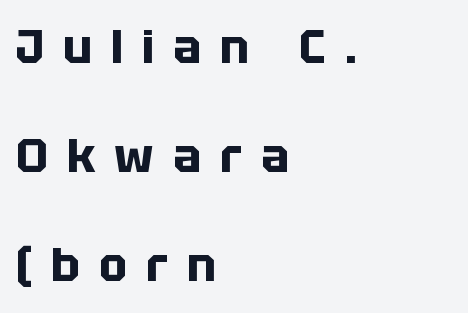
The image shows 47 px bold sans-serif type, upright; set left-aligned, loose line spacing (2.32x), unusually wide letter spacing (+0.4 em), not underlined; low stroke contrast and a large x-height.
